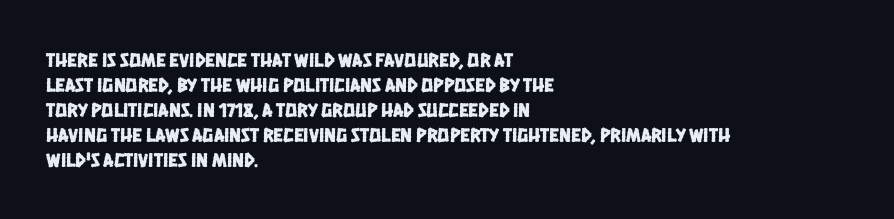
The image shows 20 px text type; set left-aligned, normal line spacing (1.25x), normal letter spacing, not underlined.
